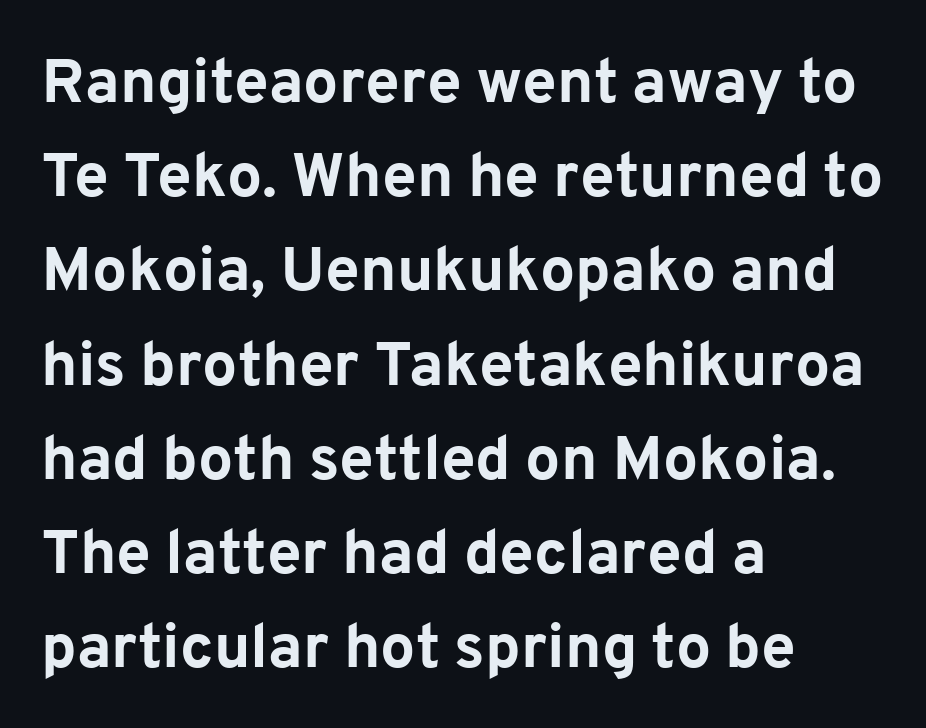
Look at the tracking — it's just the regular setting, nothing added. Where is the straight margin? On the left. This is sans-serif lettering, the kind often seen on screens and signage. Beneath every word, the page is bare. The lettering stays uniformly vertical, giving the passage a roman look. In terms of leading, this rendering sits right in the middle.
